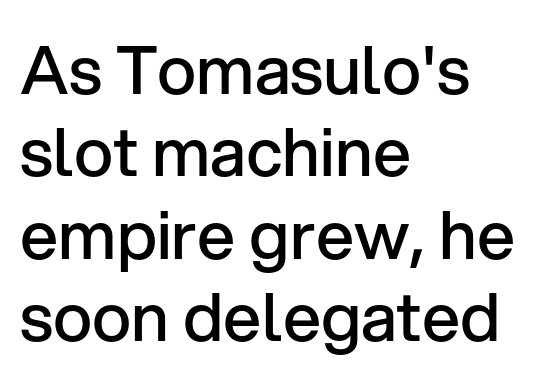
Q: Is the text bold? A: Semi-bold.
Q: Is the text italic (slanted)? A: No, it is upright.
Q: Is the typeface a serif or a sans-serif typeface? A: Sans-serif.
Q: Is the text underlined? A: No.
Q: How is the paragraph aligned? A: Left-aligned.
Q: Is the spacing between letters normal or unusually wide? A: Normal.
Q: Width (condensed, normal, or wide)? A: Normal.
Q: Stroke contrast? A: Low.
Q: x-height? A: Medium.
Q: Monospaced? A: No.
